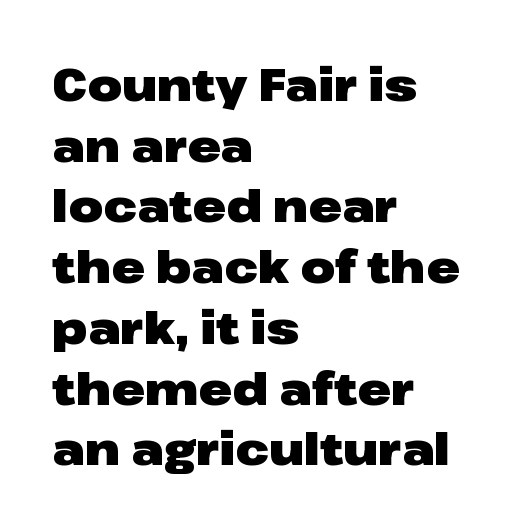
The image shows 45 px heavy, wide sans-serif type, upright; set left-aligned, normal line spacing (1.35x), normal letter spacing, not underlined; low stroke contrast and a medium x-height.
